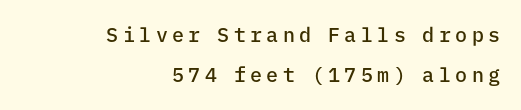
Posture: upright roman. This rendering uses right alignment, leaving the left contour irregular. Honestly, there is no underline to notice here at all. How would I describe the line gaps? Wide and relaxed. Tracking here is generous; glyphs stand well apart from one another.
